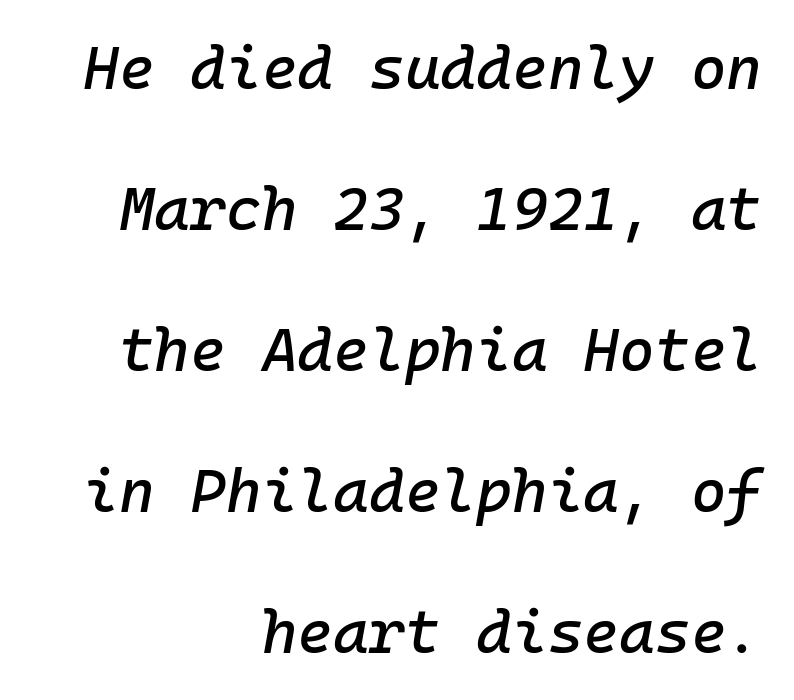
{"italic": "yes", "lean": "right", "slant_degrees": 10, "width": "normal", "stroke_contrast": "low", "x_height": "medium", "monospaced": "yes", "underline": "no", "align": "right", "line_spacing": "loose", "line_spacing_ratio": 2.31, "letter_spacing": "normal", "letter_spacing_em": 0.0, "glyph_px": 61}
